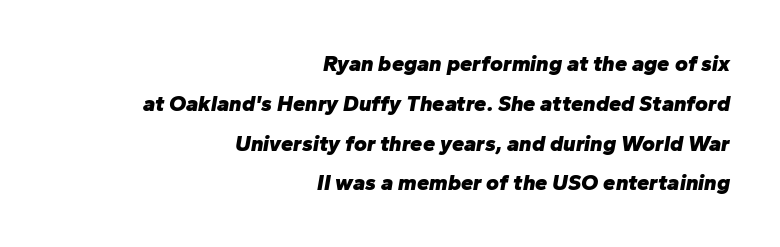
{"italic": "yes", "lean": "right", "slant_degrees": 10, "bold": "yes", "underline": "no", "align": "right", "line_spacing_ratio": 1.81, "letter_spacing": "normal", "letter_spacing_em": 0.0, "glyph_px": 22}
